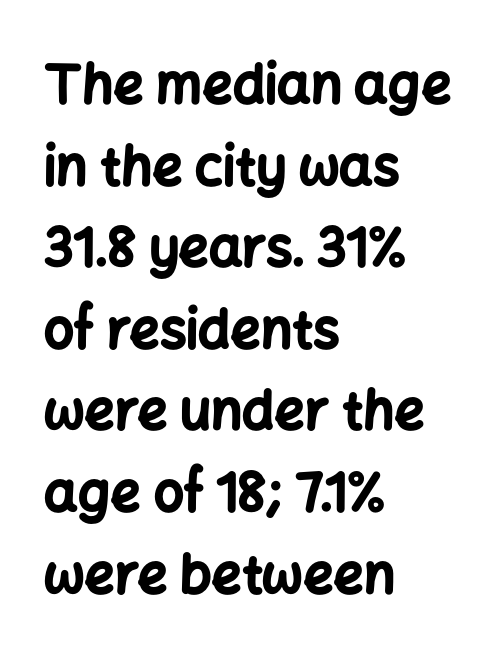
Q: Is the text bold? A: Yes.
Q: Is the text italic (slanted)? A: No, it is upright.
Q: Is the typeface a serif or a sans-serif typeface? A: Sans-serif.
Q: Is the text underlined? A: No.
Q: How is the paragraph aligned? A: Left-aligned.
Q: Is the spacing between letters normal or unusually wide? A: Normal.
Q: Is the spacing between lines tight, normal or loose? A: Normal.
Q: Width (condensed, normal, or wide)? A: Normal.
Q: Stroke contrast? A: Low.
Q: x-height? A: Medium.
Q: Monospaced? A: No.
